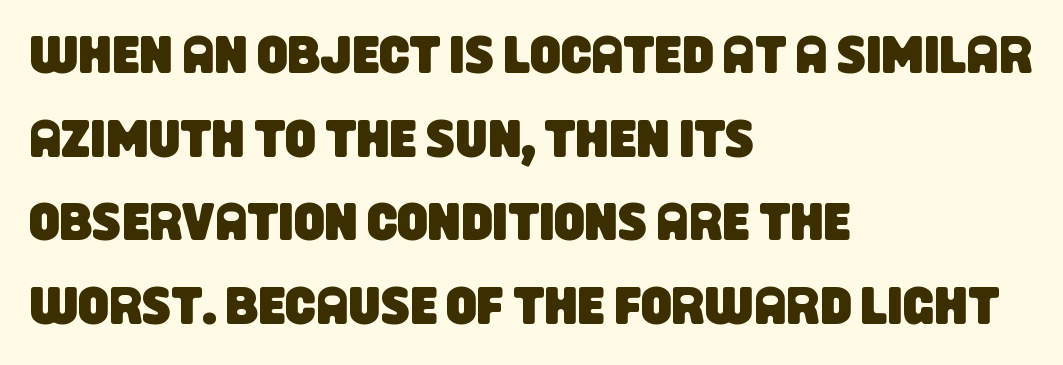
{"serif": "no", "width": "condensed", "stroke_contrast": "low", "x_height": "large", "monospaced": "no", "underline": "no", "align": "left", "line_spacing": "normal", "line_spacing_ratio": 1.55, "letter_spacing": "normal", "letter_spacing_em": 0.0, "glyph_px": 54}
